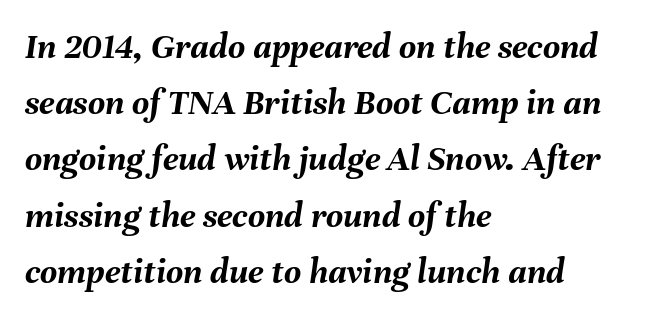
Q: Is the text bold? A: Yes.
Q: Is the text italic (slanted)? A: Yes, it leans right by about 8 degrees.
Q: Is the text underlined? A: No.
Q: How is the paragraph aligned? A: Left-aligned.
Q: Is the spacing between letters normal or unusually wide? A: Normal.
Q: Is the spacing between lines tight, normal or loose? A: Normal.
Q: Width (condensed, normal, or wide)? A: Normal.
Q: Stroke contrast? A: Medium.
Q: x-height? A: Medium.
Q: Monospaced? A: No.
